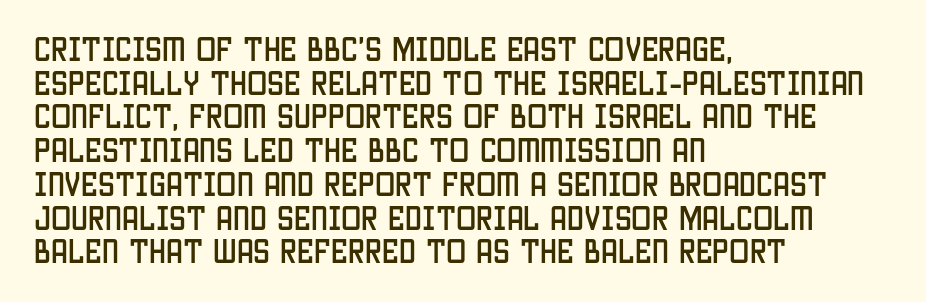
This is the regular roman posture of the typeface. Does extra space separate the letters? No, they use regular spacing. One-word summary of the alignment: left. How would I describe the line gaps? Plain and ordinary.
